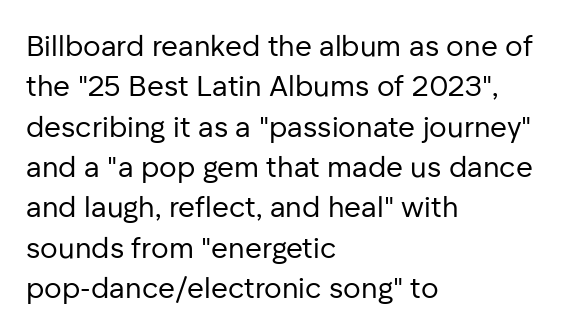
{"serif": "no", "italic": "no", "bold": "no", "weight": "regular", "width": "normal", "stroke_contrast": "low", "x_height": "medium", "monospaced": "no", "underline": "no", "align": "left", "line_spacing": "normal", "line_spacing_ratio": 1.39, "letter_spacing": "normal", "letter_spacing_em": 0.0, "glyph_px": 29}
